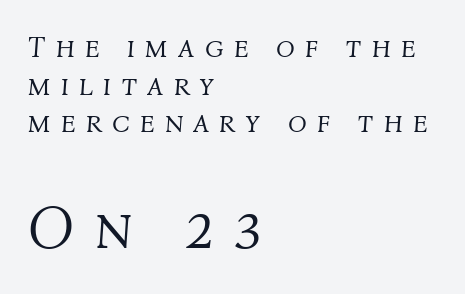
{"italic": "yes", "lean": "right", "slant_degrees": 4, "bold": "no", "weight": "light", "width": "normal", "stroke_contrast": "medium", "x_height": "medium", "monospaced": "no", "underline": "no", "align": "left", "line_spacing_ratio": 1.21, "letter_spacing": "wide", "letter_spacing_em": 0.33, "larger_block": "second", "size_ratio": 2.0, "glyph_px": 62}
